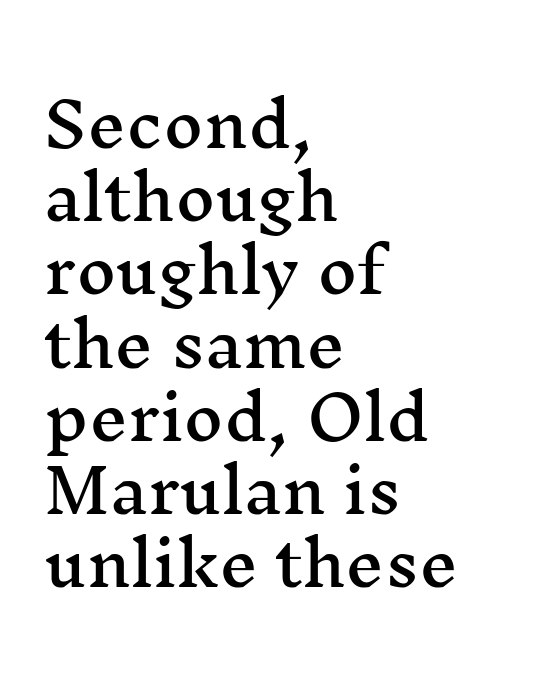
The image shows 61 px wide serif type, upright; set left-aligned, line spacing 1.2x, normal letter spacing, not underlined; medium stroke contrast and a medium x-height.
